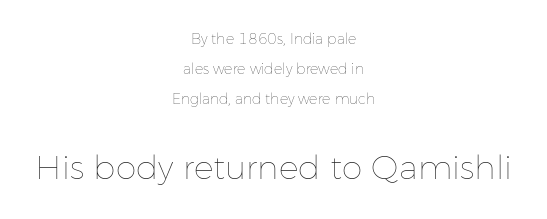
The string is rendered with underlining switched off. Baseline-to-baseline distance is far greater than the letter height. Each line is balanced around a shared central axis. The rendering keeps characters at their native spacing.
